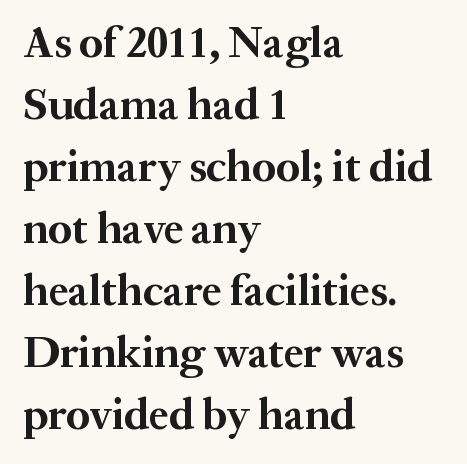
{"serif": "yes", "italic": "no", "bold": "yes", "weight": "bold", "width": "normal", "stroke_contrast": "medium", "x_height": "medium", "monospaced": "no", "underline": "no", "align": "left", "line_spacing": "normal", "line_spacing_ratio": 1.41, "letter_spacing": "normal", "letter_spacing_em": 0.0, "glyph_px": 44}
